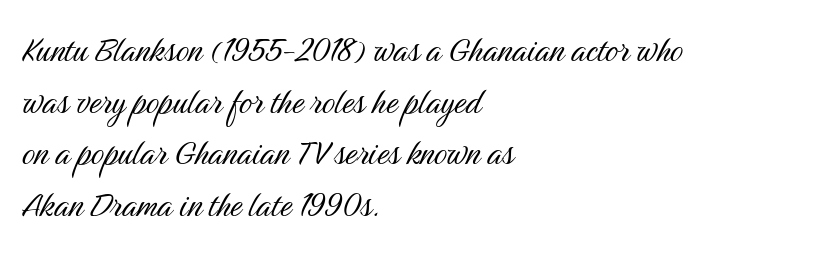
The face used here is rendered with its standard letterfit. The zone under the glyphs is completely vacant. Type style note: lacks serifs. No letter is thick-stroked: the sample isn't bold. Does the copy run flush right? No — it runs flush left.
